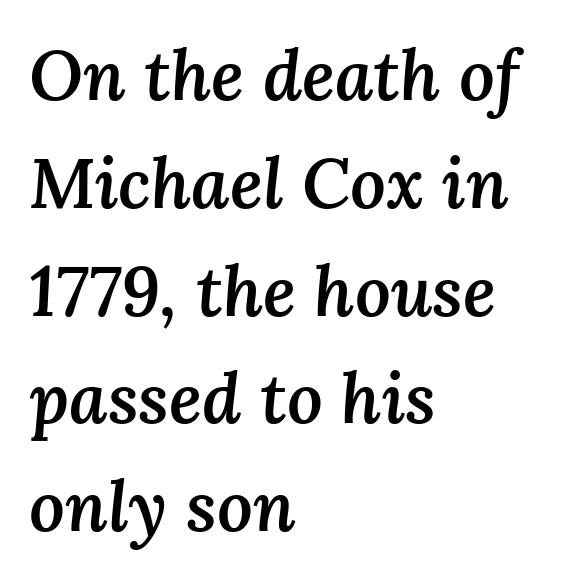
You could not count columns in this text — the font is proportionally spaced. Leftover space on each line is placed entirely after the last word. Its strokes are somewhat broadened, the hallmark of semibold type. One glance says typical: line gaps are just what's usual. The string is rendered with underlining switched off.
